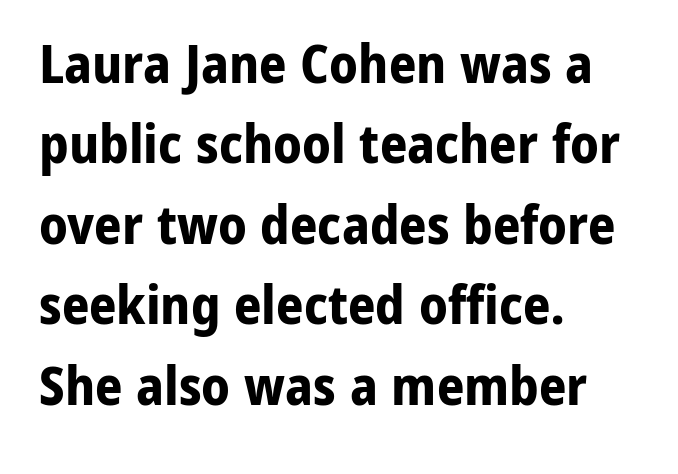
The image shows 54 px bold sans-serif type, upright; set left-aligned, normal line spacing (1.49x), normal letter spacing, not underlined; low stroke contrast and a medium x-height.
